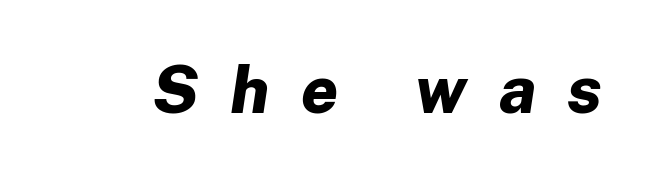
Q: Is the text bold? A: Yes.
Q: Is the text italic (slanted)? A: Yes, it leans right by about 8 degrees.
Q: Is the text underlined? A: No.
Q: Is the spacing between letters normal or unusually wide? A: Unusually wide.
Q: Width (condensed, normal, or wide)? A: Normal.
Q: Stroke contrast? A: Low.
Q: x-height? A: Medium.
Q: Monospaced? A: No.
